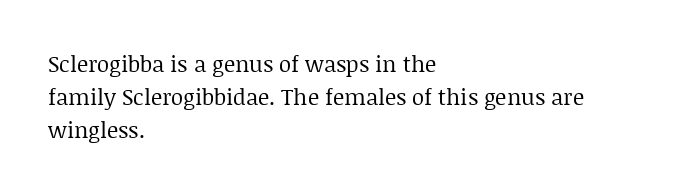
The image shows 22 px text type, upright; set left-aligned, normal line spacing (1.49x), normal letter spacing, not underlined.
